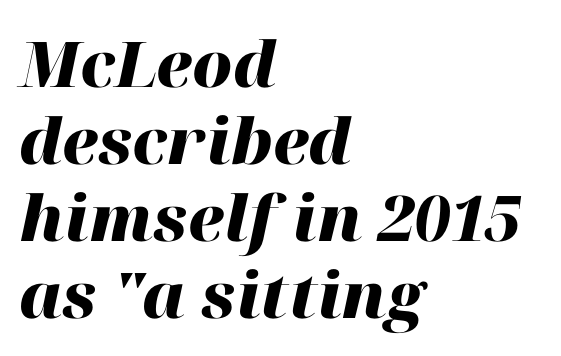
The passage shown has conventional tracking throughout. Decoration check: the copy has no underline. The paragraph has a hard left edge and a soft right edge. Proportional: the letters do not fall into vertical columns.
